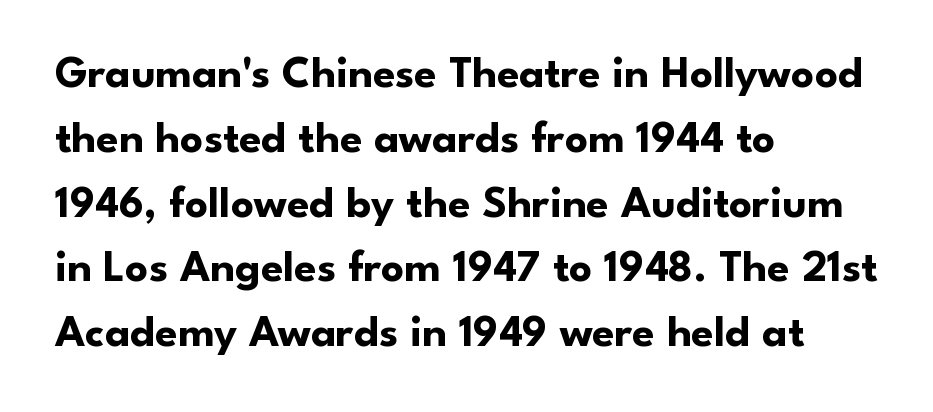
Q: Is the text bold? A: Yes.
Q: Is the text italic (slanted)? A: No, it is upright.
Q: Is the typeface a serif or a sans-serif typeface? A: Sans-serif.
Q: Is the text underlined? A: No.
Q: How is the paragraph aligned? A: Left-aligned.
Q: Is the spacing between letters normal or unusually wide? A: Normal.
Q: Is the spacing between lines tight, normal or loose? A: Normal.
Q: Width (condensed, normal, or wide)? A: Normal.
Q: Stroke contrast? A: Low.
Q: x-height? A: Small.
Q: Monospaced? A: No.
